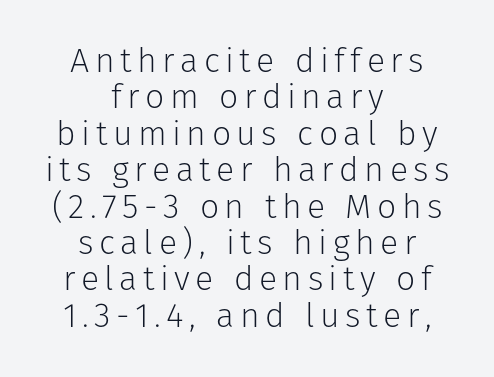
{"serif": "no", "italic": "no", "bold": "no", "weight": "light", "width": "normal", "stroke_contrast": "low", "x_height": "medium", "monospaced": "no", "underline": "no", "align": "center", "line_spacing": "tight", "line_spacing_ratio": 1.07, "glyph_px": 34}
